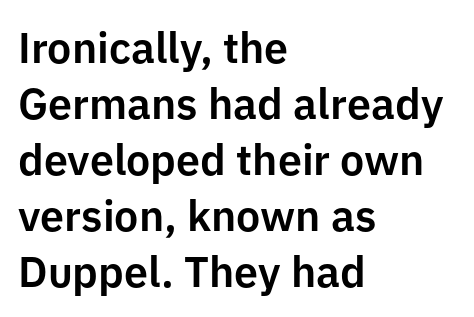
Q: Is the text italic (slanted)? A: No, it is upright.
Q: Is the typeface a serif or a sans-serif typeface? A: Sans-serif.
Q: Is the text underlined? A: No.
Q: How is the paragraph aligned? A: Left-aligned.
Q: Is the spacing between letters normal or unusually wide? A: Normal.
Q: Is the spacing between lines tight, normal or loose? A: Normal.
Q: Width (condensed, normal, or wide)? A: Normal.
Q: Stroke contrast? A: Low.
Q: x-height? A: Medium.
Q: Monospaced? A: No.
